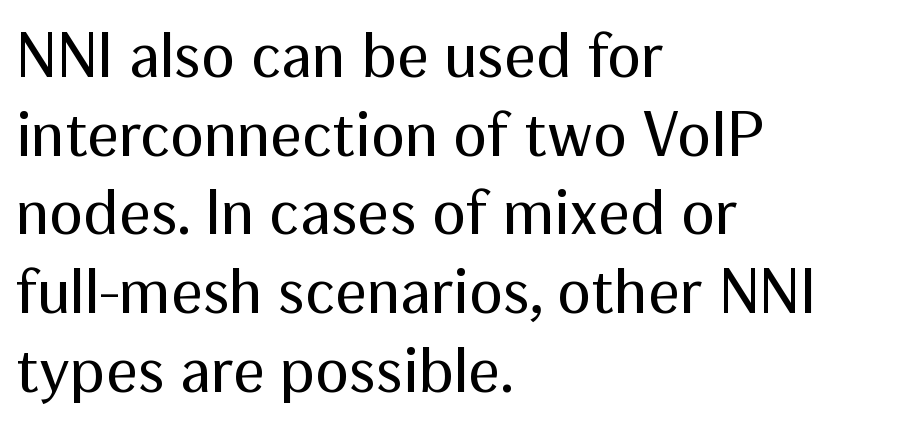
Q: Is the text bold? A: No.
Q: Is the text italic (slanted)? A: No, it is upright.
Q: Is the typeface a serif or a sans-serif typeface? A: Sans-serif.
Q: Is the text underlined? A: No.
Q: How is the paragraph aligned? A: Left-aligned.
Q: Is the spacing between letters normal or unusually wide? A: Normal.
Q: Is the spacing between lines tight, normal or loose? A: Normal.
Q: Width (condensed, normal, or wide)? A: Normal.
Q: Stroke contrast? A: Medium.
Q: x-height? A: Medium.
Q: Monospaced? A: No.
